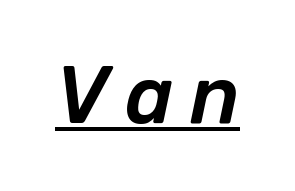
There's an unmistakable incline to the writing here. Somebody hit Ctrl+U on this one — the words are underlined. You could not count columns in this text — the font is proportionally spaced. The face used here is rendered with a markedly widened letterfit.
